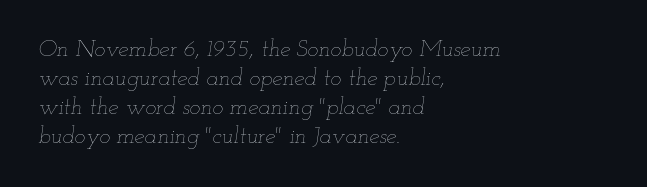
The image shows 23 px text type, italic (leaning right); set left-aligned, normal line spacing (1.26x), normal letter spacing, not underlined.
